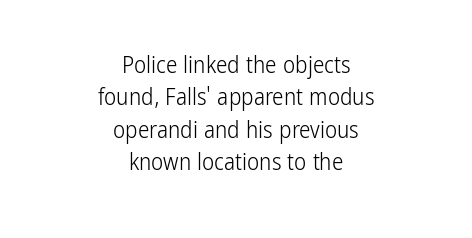
Q: Is the text bold? A: No.
Q: Is the text italic (slanted)? A: No, it is upright.
Q: Is the text underlined? A: No.
Q: How is the paragraph aligned? A: Centered.
Q: Is the spacing between letters normal or unusually wide? A: Normal.
Q: Is the spacing between lines tight, normal or loose? A: Normal.
